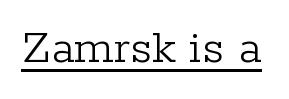
Q: Is the text bold? A: No.
Q: Is the text italic (slanted)? A: No, it is upright.
Q: Is the typeface a serif or a sans-serif typeface? A: Serif.
Q: Is the text underlined? A: Yes.
Q: Is the spacing between letters normal or unusually wide? A: Normal.
Q: Width (condensed, normal, or wide)? A: Normal.
Q: Stroke contrast? A: Low.
Q: x-height? A: Medium.
Q: Monospaced? A: No.
